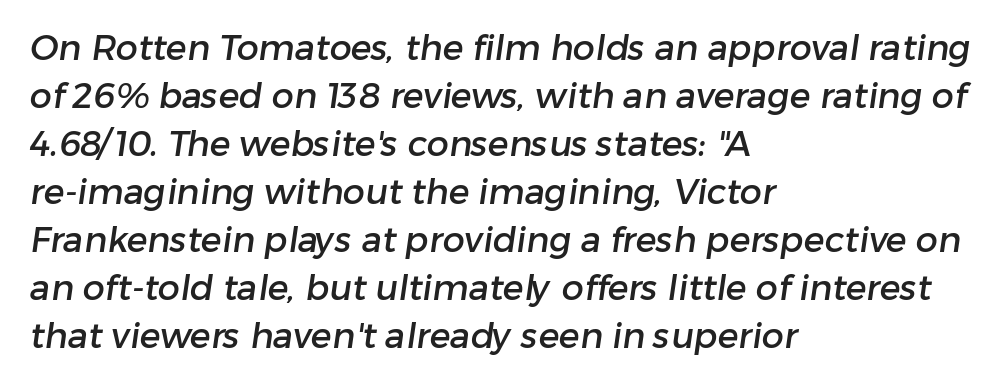
The image shows 35 px sans-serif type; set left-aligned, normal line spacing (1.37x), normal letter spacing, not underlined; low stroke contrast and a medium x-height.
